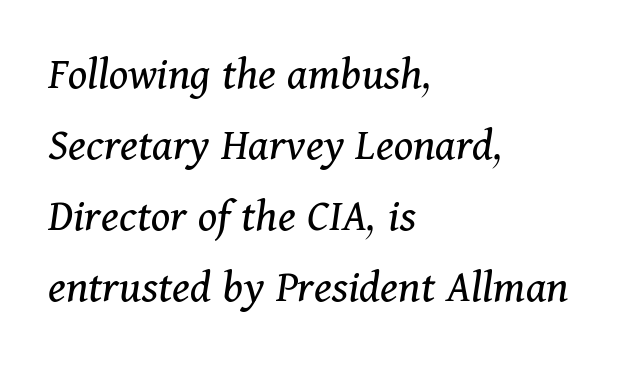
The image shows 48 px regular-weight serif type, italic (leaning right); set left-aligned, normal line spacing (1.48x), normal letter spacing, not underlined; medium stroke contrast and a medium x-height.
